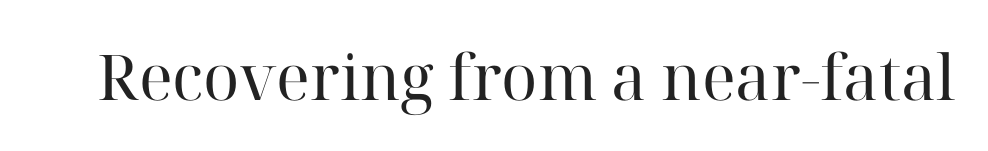
The image shows 63 px regular-weight serif type, upright; set normal letter spacing, not underlined; high stroke contrast and a medium x-height.
